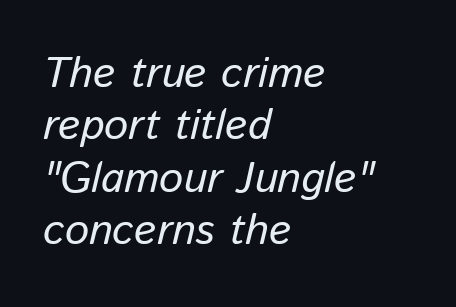
The image shows 43 px text type, italic (leaning right); set left-aligned, line spacing 1.22x, normal letter spacing, not underlined; low stroke contrast and a medium x-height.
